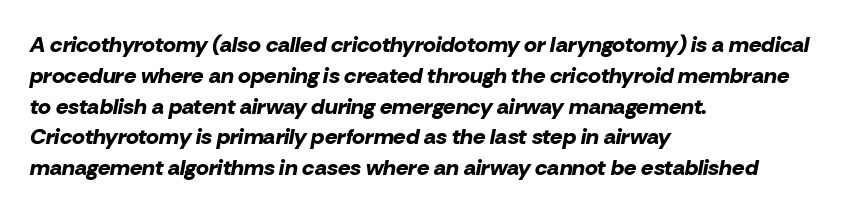
Characters are canted at an angle relative to the baseline's perpendicular. Each line starts at the same left margin while the right side varies. Type without underlining. Nothing unusual about the tracking: characters are spaced as the font intends.
